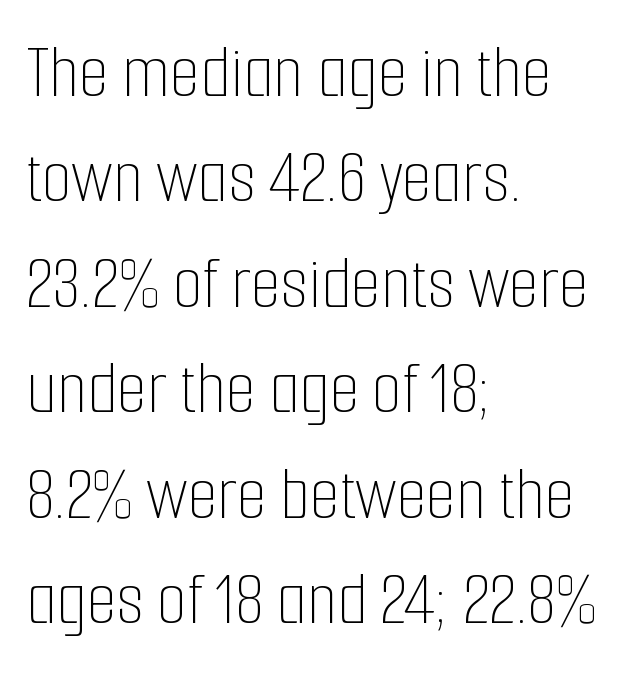
{"italic": "no", "bold": "no", "weight": "thin", "width": "condensed", "stroke_contrast": "low", "x_height": "medium", "monospaced": "no", "underline": "no", "align": "left", "line_spacing": "normal", "line_spacing_ratio": 1.37, "letter_spacing": "normal", "letter_spacing_em": 0.0, "glyph_px": 77}
